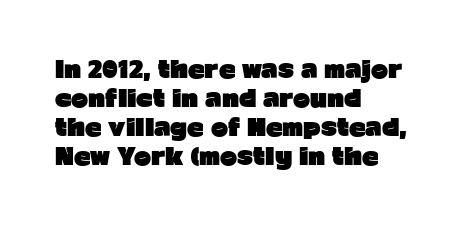
The image shows 23 px bold type, upright; set left-aligned, normal line spacing (1.26x), normal letter spacing, not underlined.
